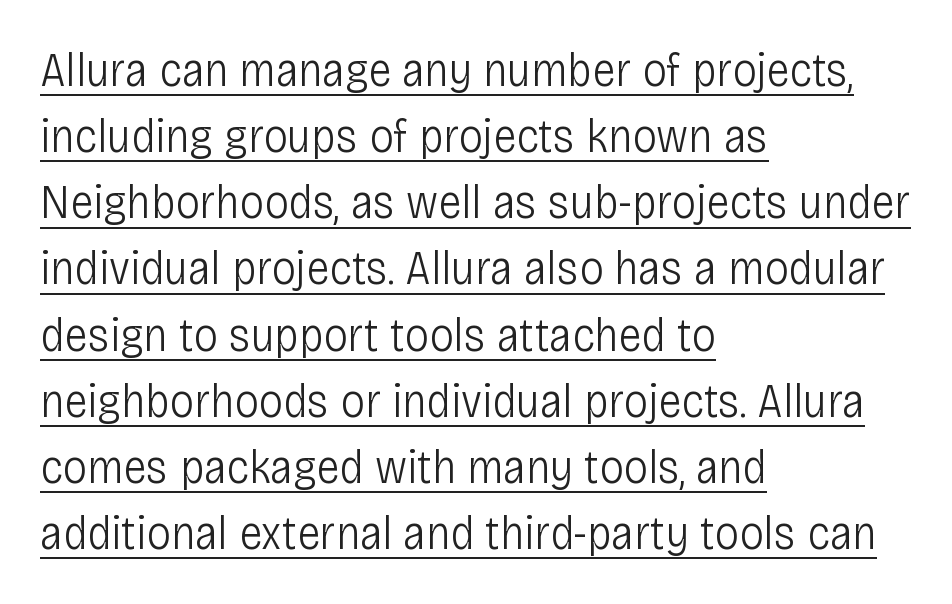
The rendering uses a moderate line-height, typical for paragraphs. Is there an underline? Yes — a line sits under the letters. Each letter keeps its own natural width here, so spacing adapts to shape. Stem width sits at or under what a default text font uses. The horizontal fit of the characters is conventional and even. Posture: vertical.
